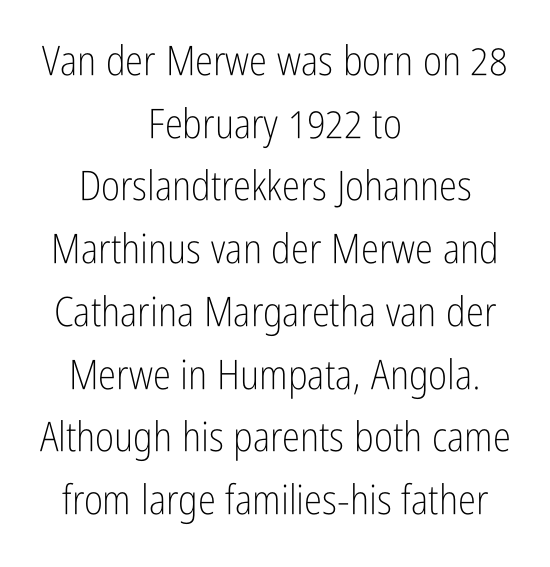
Weight: in the light-to-regular range. Between one letter and the next there's only the usual sliver of space. The rows are spaced the way most documents space them. The letters advance in unequal steps, a hallmark of proportional type.
